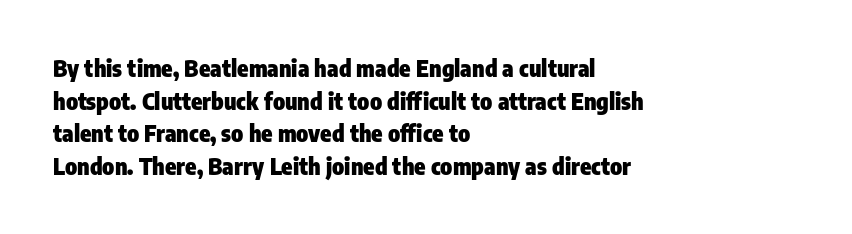
Here the glyphs are tracked normally, forming tight word shapes. One-word summary of the alignment: left. In terms of posture, this sample is upright. Notice how thick the strokes are: this is what a full bold looks like. The lines sit at an ordinary, default distance from one another.
